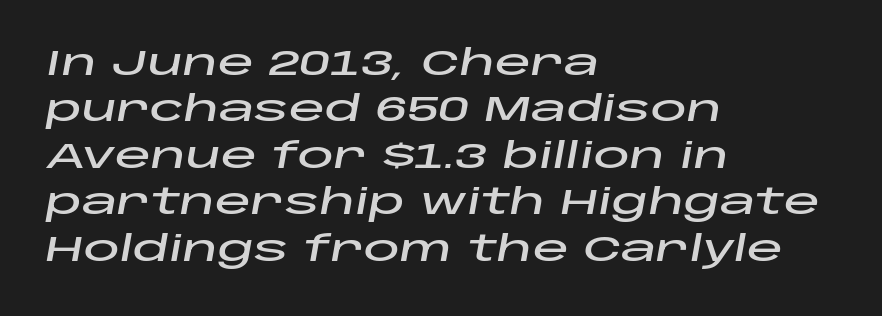
Q: Is the text italic (slanted)? A: Yes, it leans right by about 10 degrees.
Q: Is the text underlined? A: No.
Q: How is the paragraph aligned? A: Left-aligned.
Q: Is the spacing between letters normal or unusually wide? A: Normal.
Q: Is the spacing between lines tight, normal or loose? A: Normal.
Q: Width (condensed, normal, or wide)? A: Wide.
Q: Stroke contrast? A: Low.
Q: x-height? A: Large.
Q: Monospaced? A: No.
